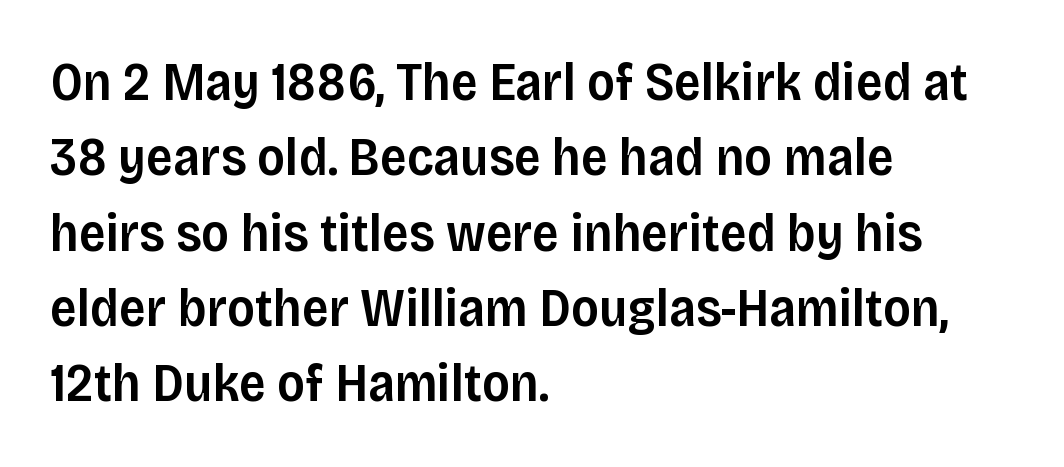
The image shows 53 px semibold sans-serif type, upright; set left-aligned, normal line spacing (1.42x), normal letter spacing, not underlined; low stroke contrast and a large x-height.
